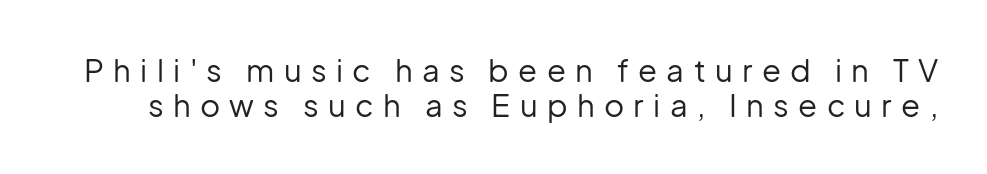
{"serif": "no", "italic": "no", "bold": "no", "weight": "regular", "width": "normal", "stroke_contrast": "low", "x_height": "medium", "monospaced": "no", "underline": "no", "line_spacing": "tight", "line_spacing_ratio": 1.14, "letter_spacing": "wide", "letter_spacing_em": 0.3, "glyph_px": 31}
